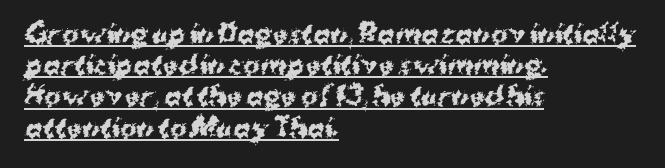
{"bold": "yes", "underline": "yes", "align": "left", "line_spacing": "normal", "line_spacing_ratio": 1.25, "letter_spacing": "normal", "letter_spacing_em": 0.0, "glyph_px": 25}
